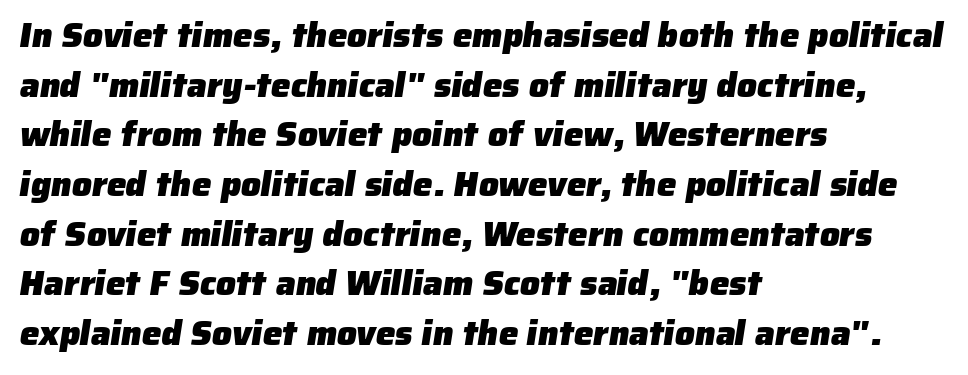
{"serif": "no", "bold": "yes", "weight": "heavy", "width": "normal", "stroke_contrast": "low", "x_height": "medium", "monospaced": "no", "underline": "no", "align": "left", "line_spacing": "normal", "line_spacing_ratio": 1.42, "letter_spacing": "normal", "letter_spacing_em": 0.0, "glyph_px": 35}
